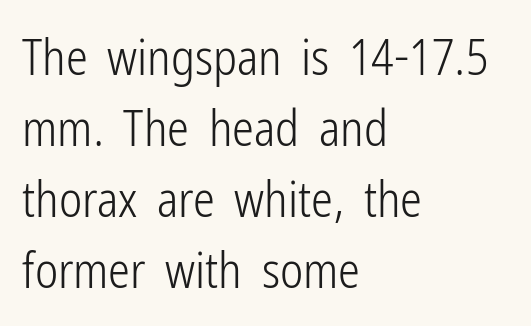
Q: Is the text bold? A: No.
Q: Is the text italic (slanted)? A: No, it is upright.
Q: Is the typeface a serif or a sans-serif typeface? A: Sans-serif.
Q: Is the text underlined? A: No.
Q: How is the paragraph aligned? A: Left-aligned.
Q: Is the spacing between letters normal or unusually wide? A: Normal.
Q: Is the spacing between lines tight, normal or loose? A: Normal.
Q: Width (condensed, normal, or wide)? A: Condensed.
Q: Stroke contrast? A: Low.
Q: x-height? A: Medium.
Q: Monospaced? A: No.
